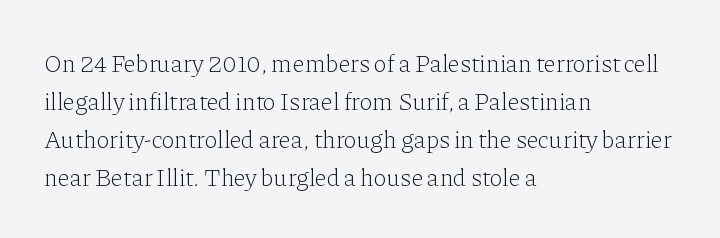
Q: Is the text bold? A: No.
Q: Is the text italic (slanted)? A: No, it is upright.
Q: Is the text underlined? A: No.
Q: How is the paragraph aligned? A: Left-aligned.
Q: Is the spacing between letters normal or unusually wide? A: Normal.
Q: Is the spacing between lines tight, normal or loose? A: Normal.
